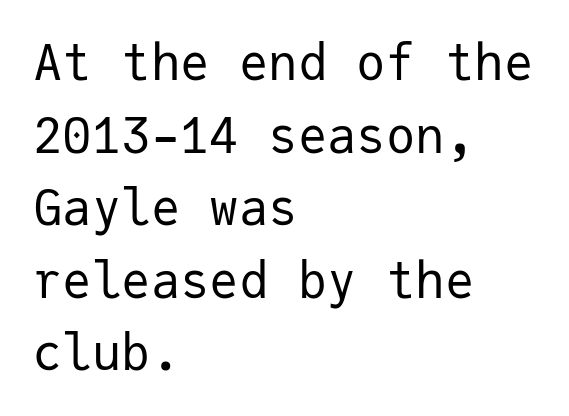
{"serif": "no", "italic": "no", "bold": "no", "weight": "regular", "width": "normal", "stroke_contrast": "low", "x_height": "medium", "monospaced": "yes", "underline": "no", "align": "left", "line_spacing": "normal", "line_spacing_ratio": 1.48, "letter_spacing": "normal", "letter_spacing_em": 0.0, "glyph_px": 49}
